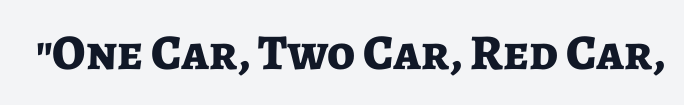
The image shows 50 px bold sans-serif type, upright; set normal letter spacing, not underlined; low stroke contrast and a medium x-height.
